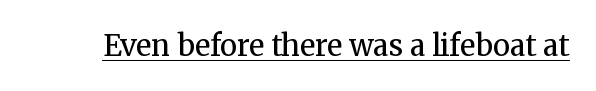
The font's upright variant was chosen for this text. Does a line run under the words? Yes, clearly. Little horizontal feet cap the strokes, marking this as serif type. Varying glyph widths throughout — classic text-font behaviour. How are the letters spaced? Ordinarily, with no added tracking.
